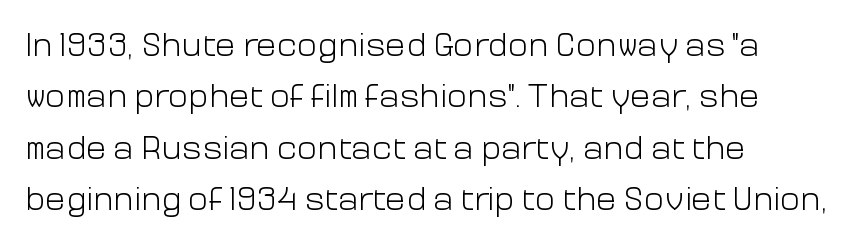
The image shows 34 px light sans-serif type, upright; set left-aligned, normal line spacing (1.51x), normal letter spacing, not underlined; low stroke contrast and a medium x-height.
